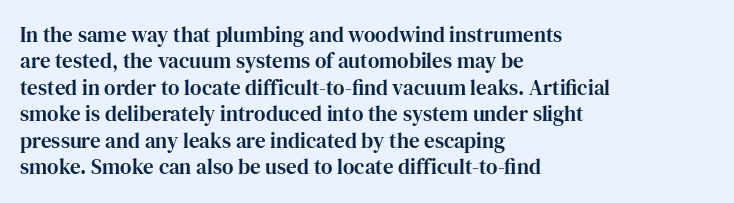
{"italic": "no", "underline": "no", "align": "left", "line_spacing": "normal", "line_spacing_ratio": 1.26, "letter_spacing": "normal", "letter_spacing_em": 0.0, "glyph_px": 21}
